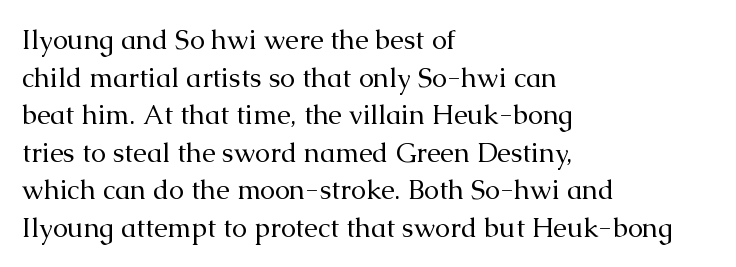
Notice how the stems are strictly vertical — no italics here. A bare baseline throughout the passage. Inter-character spacing is left at the font's built-in metrics. Vertical spacing — default. The ragged edge is on the right, which tells us the setting is flush left. The font sits on the lighter half of the weight spectrum, regular included.
